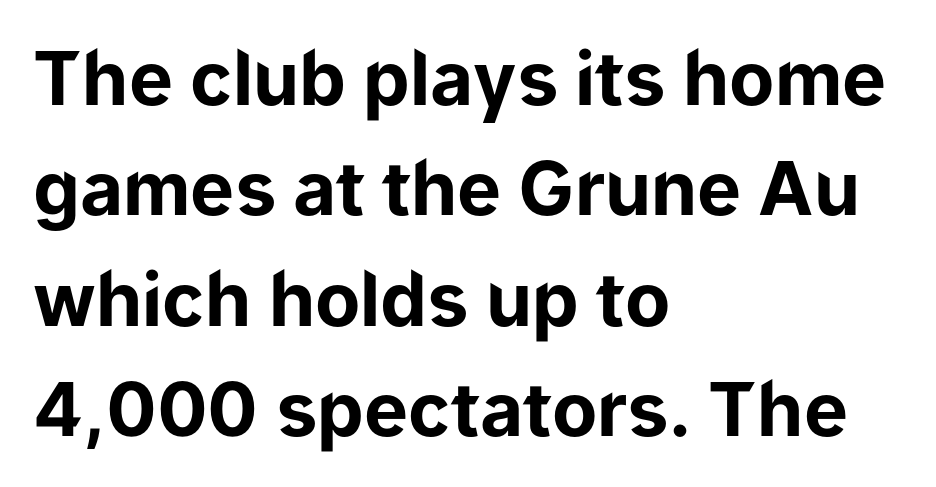
Q: Is the text bold? A: Yes.
Q: Is the text italic (slanted)? A: No, it is upright.
Q: Is the typeface a serif or a sans-serif typeface? A: Sans-serif.
Q: Is the text underlined? A: No.
Q: How is the paragraph aligned? A: Left-aligned.
Q: Is the spacing between letters normal or unusually wide? A: Normal.
Q: Is the spacing between lines tight, normal or loose? A: Normal.
Q: Width (condensed, normal, or wide)? A: Normal.
Q: Stroke contrast? A: Low.
Q: x-height? A: Medium.
Q: Monospaced? A: No.
